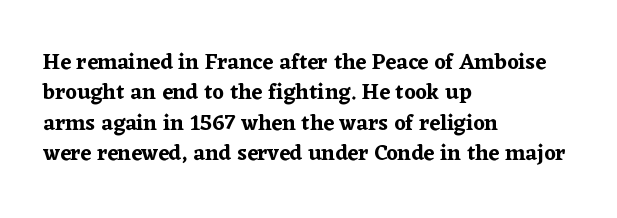
Descenders are the only things crossing below the line. The paragraph has a hard left edge and a soft right edge. Nothing unusual about the tracking: characters are spaced as the font intends. Vertically, the passage feels balanced, rows spaced as you'd expect. If you drew a line through each stem, it would be perfectly vertical.
